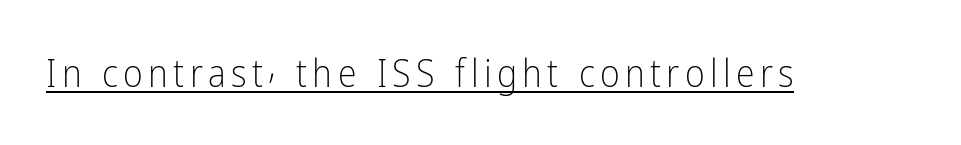
{"serif": "no", "italic": "no", "bold": "no", "weight": "light", "width": "condensed", "stroke_contrast": "low", "x_height": "medium", "monospaced": "no", "underline": "yes", "glyph_px": 38}
